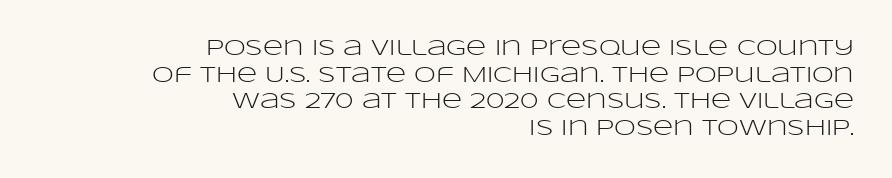
Q: Is the text bold? A: No.
Q: Is the text italic (slanted)? A: No, it is upright.
Q: Is the text underlined? A: No.
Q: How is the paragraph aligned? A: Right-aligned.
Q: Is the spacing between letters normal or unusually wide? A: Normal.
